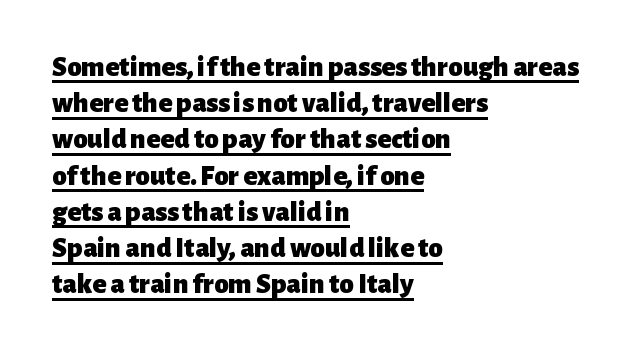
Looks like regular typesetting: each glyph gets only the width it needs. Inter-character spacing is left at the font's built-in metrics. Nope, not italic — everything's standing straight. One-word summary of the alignment: left. The rows are spaced the way most documents space them.
